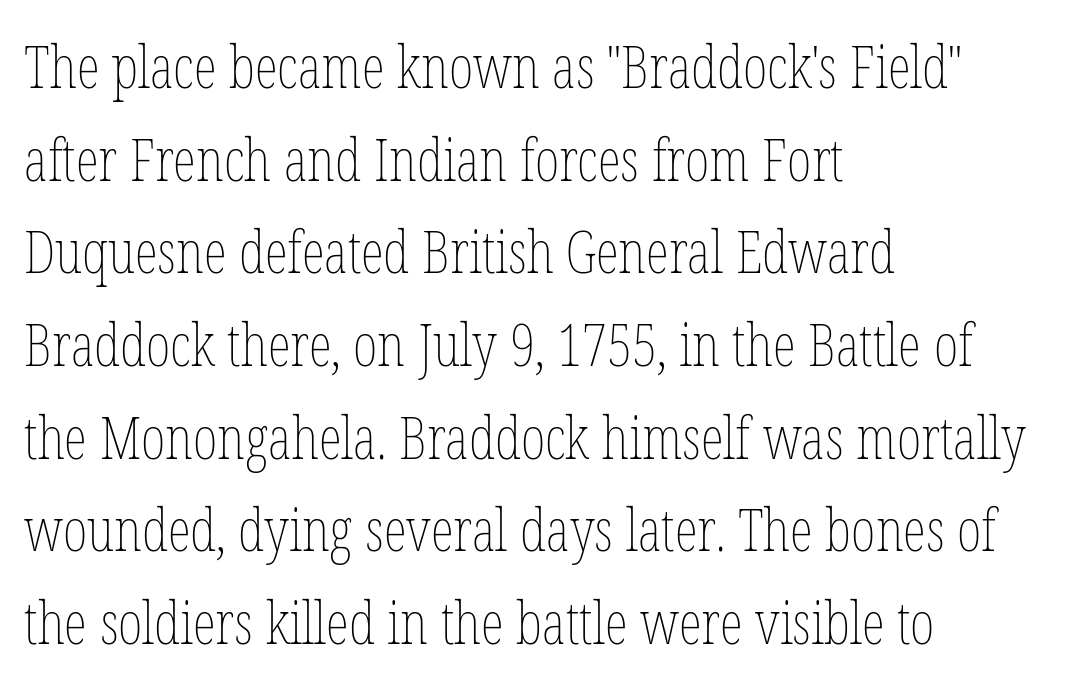
These lines were composed using upright roman letters. Glance below the letters and you will spot only blank space. You could not count columns in this text — the font is proportionally spaced. All the whitespace from short lines collects on the right.
